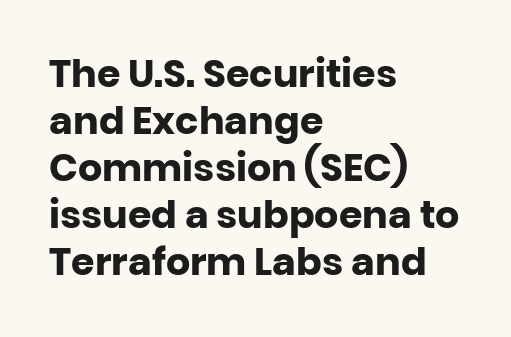
The image shows 38 px heavy sans-serif type, upright; set left-aligned, line spacing 1.24x, normal letter spacing, not underlined; low stroke contrast and a large x-height.
